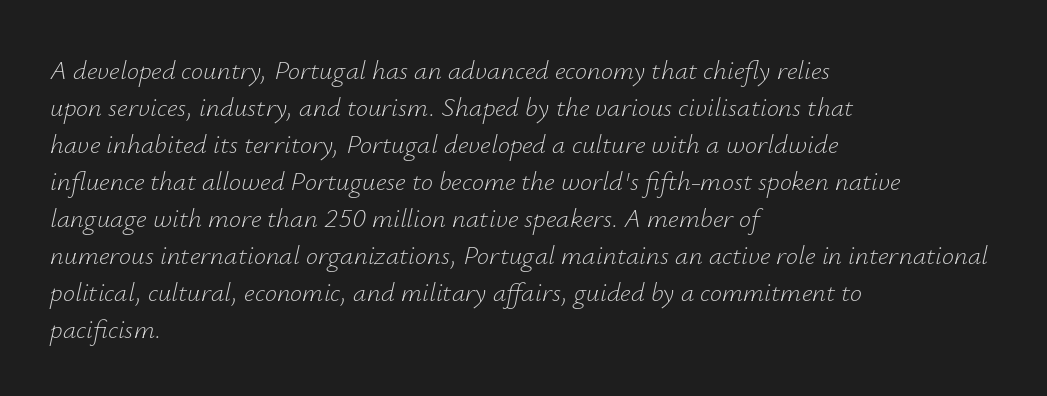
{"italic": "yes", "lean": "right", "slant_degrees": 12, "bold": "no", "underline": "no", "align": "left", "line_spacing": "normal", "line_spacing_ratio": 1.37, "letter_spacing": "normal", "letter_spacing_em": 0.0, "glyph_px": 27}
